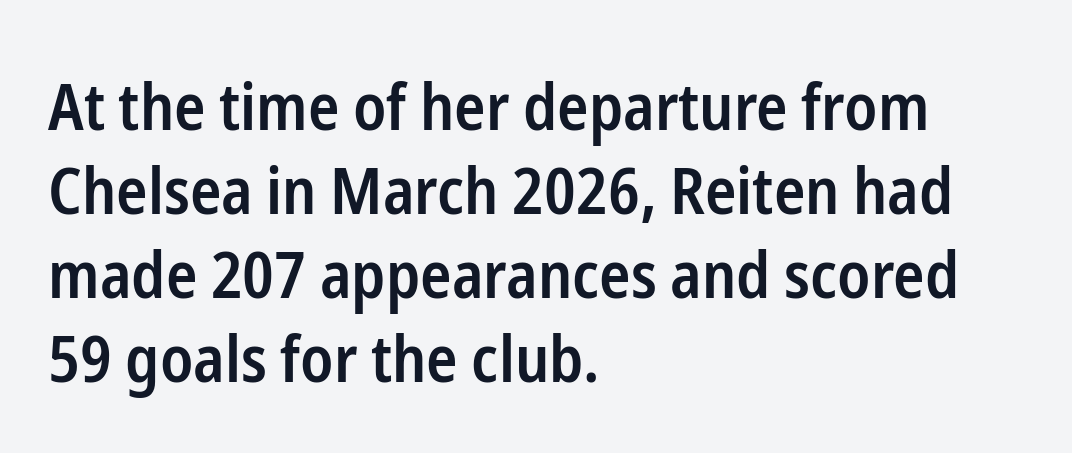
The image shows 65 px semibold, condensed sans-serif type, upright; set left-aligned, normal line spacing (1.29x), normal letter spacing, not underlined; low stroke contrast and a medium x-height.
